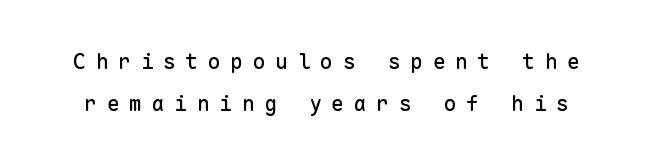
Q: Is the text italic (slanted)? A: No, it is upright.
Q: Is the text underlined? A: No.
Q: Is the spacing between letters normal or unusually wide? A: Unusually wide.
Q: Is the spacing between lines tight, normal or loose? A: Loose.
